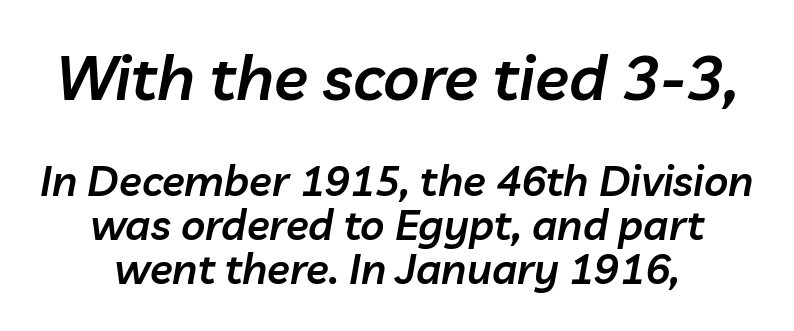
These lines are rendered in a variable-pitch font. Summary of vertical rhythm: compact, with narrow interline spacing. Short note: letters normally spaced. Which chunk is bigger? The first one — the top block dwarfs the bottom. These lines were composed using italics. Is the type bold? Partly — it's a semibold, heavier than regular but not fully bold.
